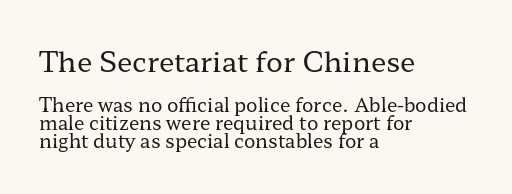
Q: Is the text bold? A: No.
Q: Is the text italic (slanted)? A: No, it is upright.
Q: Is the typeface a serif or a sans-serif typeface? A: Serif.
Q: Is the text underlined? A: No.
Q: How is the paragraph aligned? A: Left-aligned.
Q: Is the spacing between letters normal or unusually wide? A: Normal.
Q: Is the spacing between lines tight, normal or loose? A: Tight.
Q: Which block of text is set in a larger size, the first (top) or the second (bottom)? A: The first (top) one.
Q: Width (condensed, normal, or wide)? A: Wide.
Q: Stroke contrast? A: Low.
Q: x-height? A: Medium.
Q: Monospaced? A: No.
